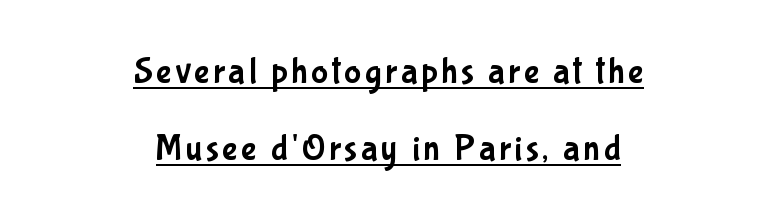
Q: Is the text italic (slanted)? A: No, it is upright.
Q: Is the typeface a serif or a sans-serif typeface? A: Sans-serif.
Q: Is the text underlined? A: Yes.
Q: How is the paragraph aligned? A: Centered.
Q: Is the spacing between lines tight, normal or loose? A: Loose.
Q: Width (condensed, normal, or wide)? A: Condensed.
Q: Stroke contrast? A: Low.
Q: x-height? A: Medium.
Q: Monospaced? A: No.
